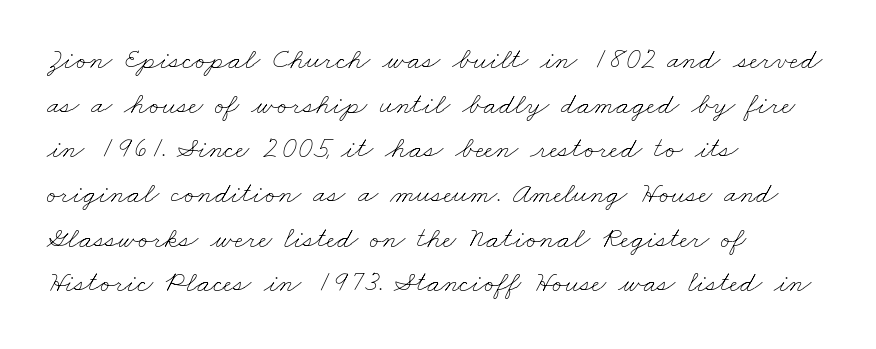
The image shows 30 px thin, wide type; set left-aligned, normal line spacing (1.49x), normal letter spacing, not underlined; low stroke contrast and a small x-height.
